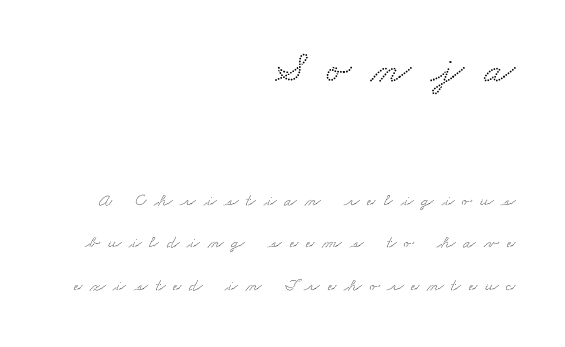
The image shows 45 px wide serif type; set right-aligned, loose line spacing (2.37x), unusually wide letter spacing (+0.45 em), not underlined; the first (top) block is 2.5x larger; low stroke contrast and a small x-height.
